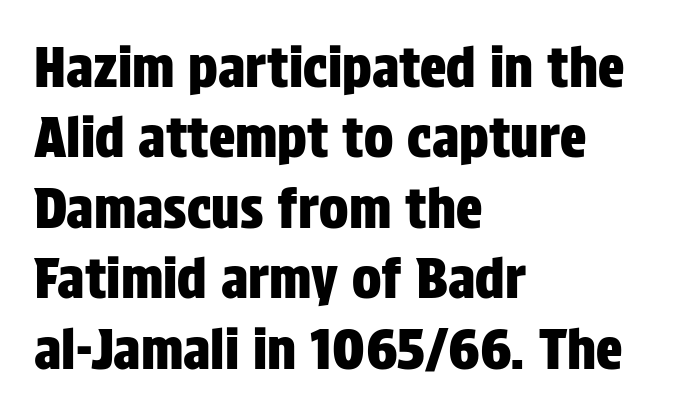
A clean baseline with only descenders dipping below it. This rendering employs a face without finishing strokes, i.e., a sans-serif. The leading is moderate, giving the passage an even texture. Between one letter and the next there's only the usual sliver of space. This sample is left-justified, so line endings fall wherever the words run out. Looks like regular typesetting: each glyph gets only the width it needs.
